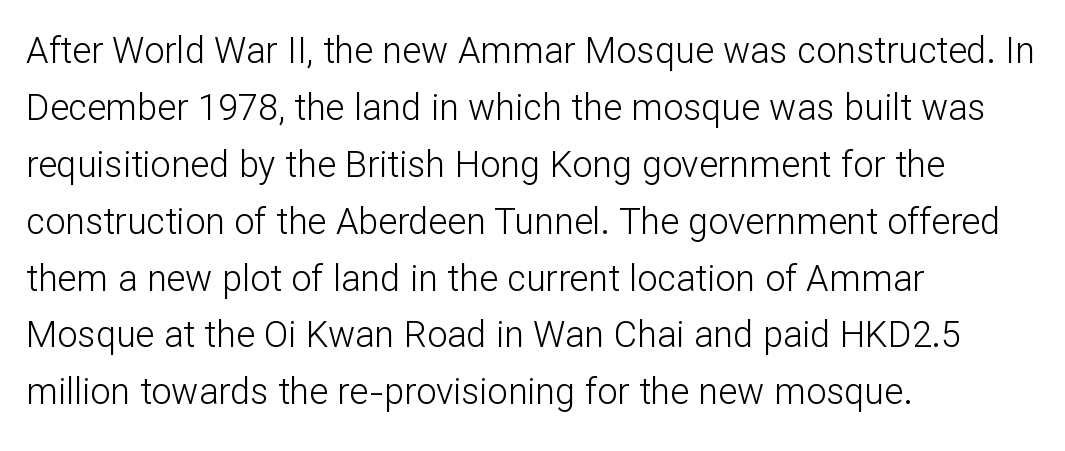
The image shows 36 px light sans-serif type, upright; set left-aligned, normal line spacing (1.58x), normal letter spacing, not underlined; low stroke contrast and a medium x-height.
